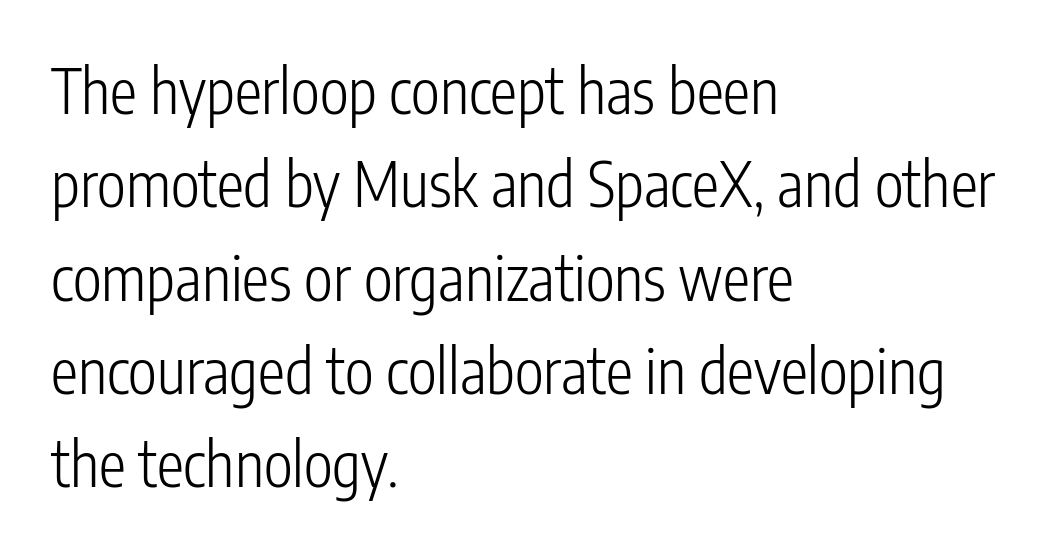
The image shows 61 px light, condensed sans-serif type, upright; set left-aligned, normal line spacing (1.53x), normal letter spacing, not underlined; low stroke contrast and a medium x-height.
